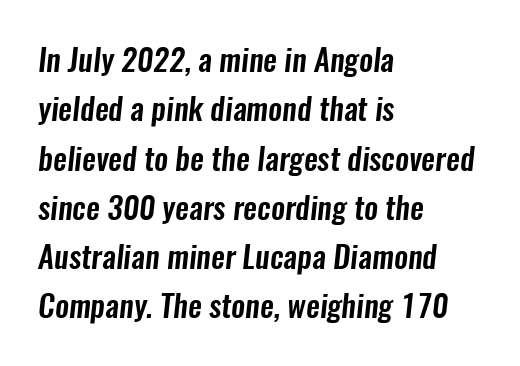
The image shows 31 px condensed sans-serif type; set left-aligned, normal line spacing (1.59x), normal letter spacing, not underlined; low stroke contrast and a medium x-height.
